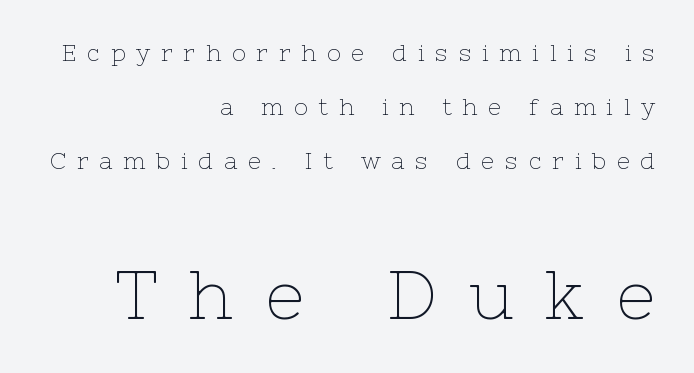
The image shows 68 px thin serif type, upright; set right-aligned, loose line spacing (2.35x), unusually wide letter spacing (+0.47 em), not underlined; the second (bottom) block is 2.96x larger; low stroke contrast and a medium x-height.
